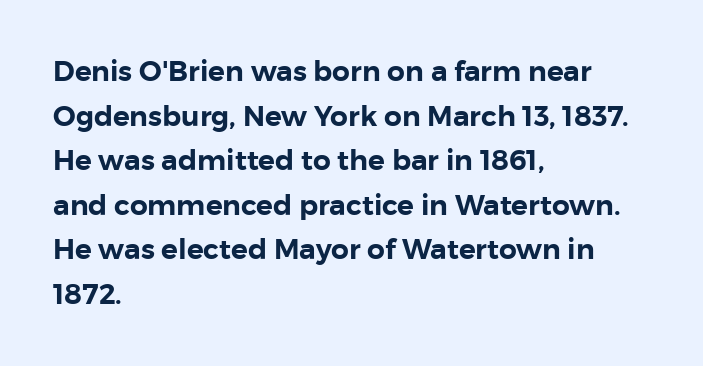
The passage shown is typed in a proportional face where columns would drift. The letters sit at their default tracking, neither squeezed nor spread. This is roman type, the default non-slanted kind. Every row of glyphs begins at an identical x-position on the left.
